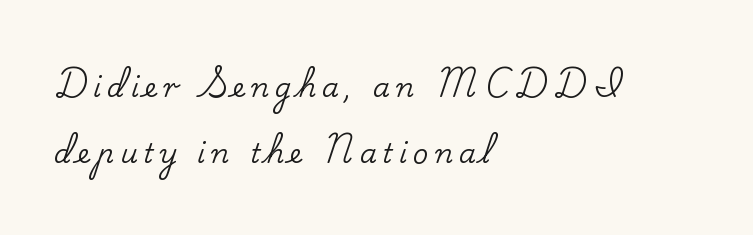
The image shows 27 px text type; set left-aligned, loose line spacing (2.46x), unusually wide letter spacing (+0.22 em), not underlined.
